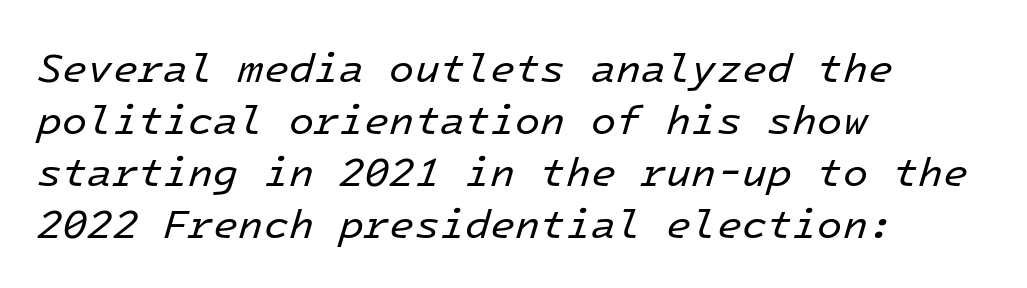
The image shows 41 px regular-weight type, italic (leaning right), monospaced; set left-aligned, normal line spacing (1.27x), normal letter spacing, not underlined; low stroke contrast and a medium x-height.
